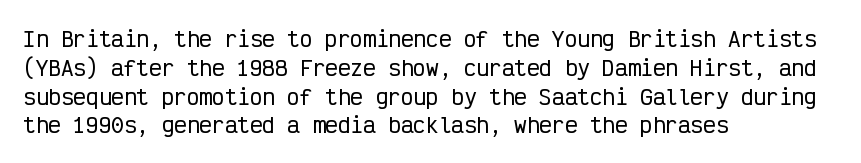
The image shows 21 px text type, upright; set left-aligned, normal line spacing (1.37x), normal letter spacing, not underlined.
